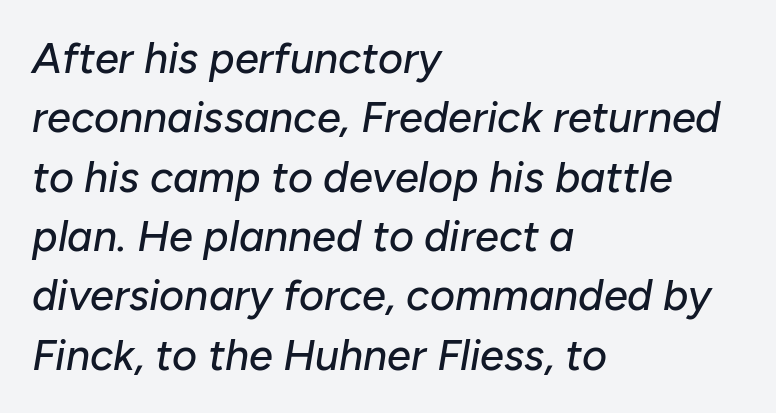
Q: Is the text italic (slanted)? A: Yes, it leans right by about 10 degrees.
Q: Is the text underlined? A: No.
Q: How is the paragraph aligned? A: Left-aligned.
Q: Is the spacing between letters normal or unusually wide? A: Normal.
Q: Is the spacing between lines tight, normal or loose? A: Normal.
Q: Width (condensed, normal, or wide)? A: Normal.
Q: Stroke contrast? A: Low.
Q: x-height? A: Medium.
Q: Monospaced? A: No.
